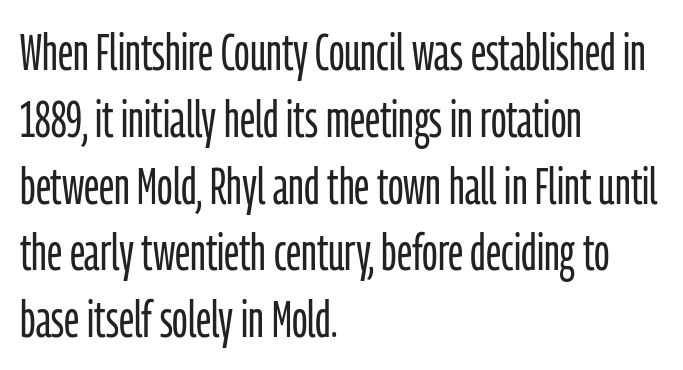
The image shows 51 px light, condensed sans-serif type, upright; set left-aligned, normal line spacing (1.31x), normal letter spacing, not underlined; low stroke contrast and a medium x-height.
